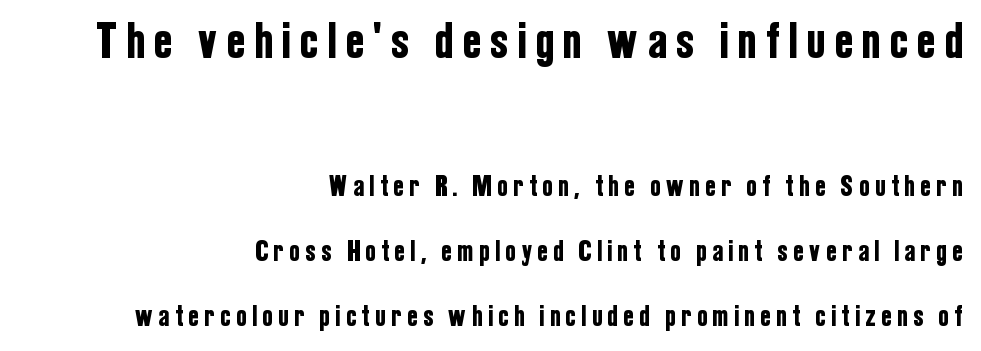
{"serif": "no", "italic": "no", "width": "condensed", "stroke_contrast": "low", "x_height": "medium", "monospaced": "no", "underline": "no", "align": "right", "line_spacing": "loose", "line_spacing_ratio": 2.16, "letter_spacing": "wide", "letter_spacing_em": 0.2, "larger_block": "first", "size_ratio": 1.73, "glyph_px": 52}
